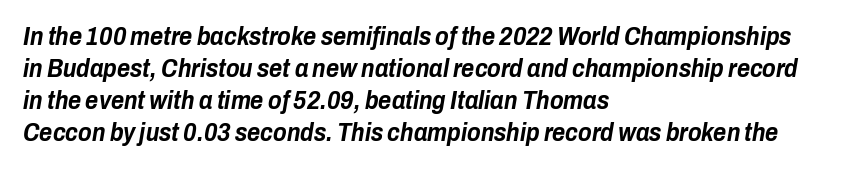
Q: Is the text bold? A: Yes.
Q: Is the text italic (slanted)? A: Yes, it leans right by about 10 degrees.
Q: Is the text underlined? A: No.
Q: How is the paragraph aligned? A: Left-aligned.
Q: Is the spacing between letters normal or unusually wide? A: Normal.
Q: Is the spacing between lines tight, normal or loose? A: Normal.
